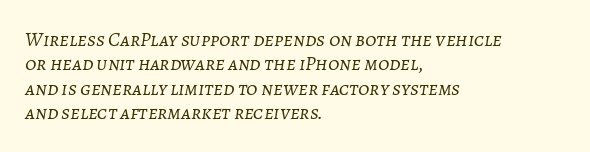
{"italic": "yes", "lean": "right", "slant_degrees": 7, "bold": "no", "underline": "no", "align": "left", "line_spacing_ratio": 1.22, "letter_spacing": "normal", "letter_spacing_em": 0.0, "glyph_px": 20}
